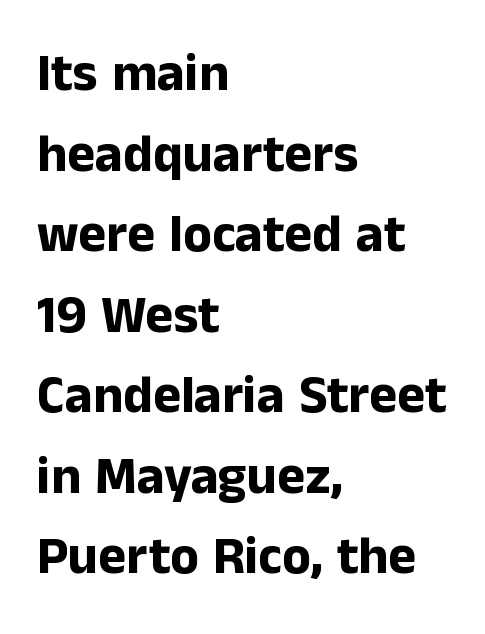
The image shows 53 px bold sans-serif type, upright; set left-aligned, normal line spacing (1.52x), normal letter spacing, not underlined; low stroke contrast and a medium x-height.
